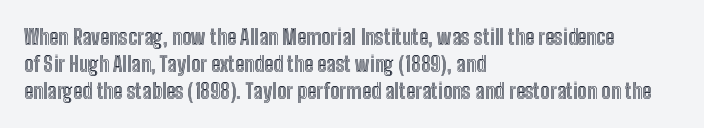
{"italic": "no", "underline": "no", "align": "left", "line_spacing": "normal", "line_spacing_ratio": 1.28, "letter_spacing": "normal", "letter_spacing_em": 0.0, "glyph_px": 21}
